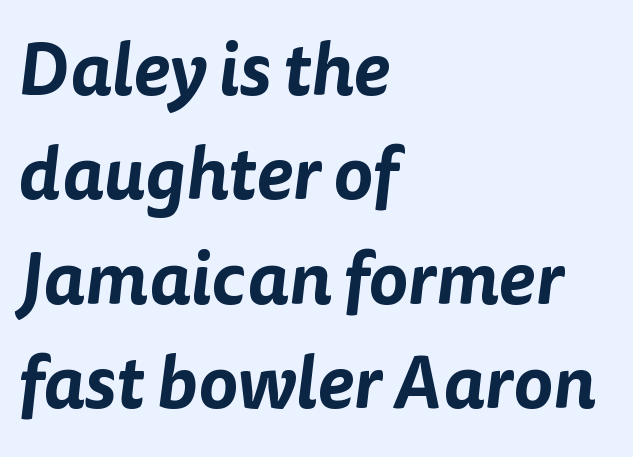
The image shows 74 px sans-serif type; set left-aligned, normal line spacing (1.41x), normal letter spacing, not underlined; low stroke contrast and a medium x-height.
